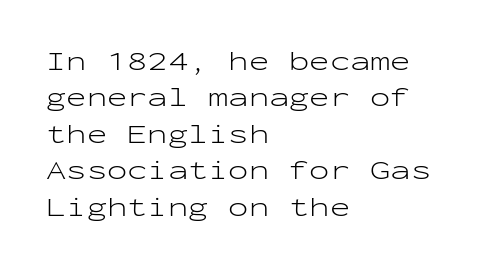
Q: Is the text bold? A: No.
Q: Is the text italic (slanted)? A: No, it is upright.
Q: Is the text underlined? A: No.
Q: How is the paragraph aligned? A: Left-aligned.
Q: Is the spacing between letters normal or unusually wide? A: Normal.
Q: Is the spacing between lines tight, normal or loose? A: Normal.
